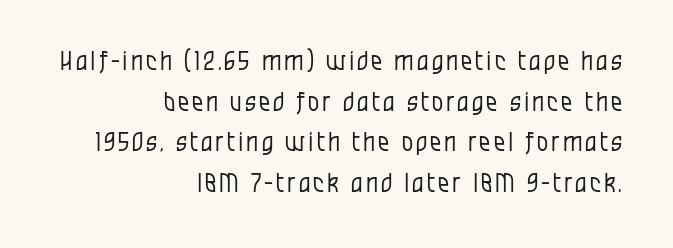
{"italic": "no", "bold": "no", "underline": "no", "align": "right", "line_spacing": "normal", "line_spacing_ratio": 1.63, "glyph_px": 25}
